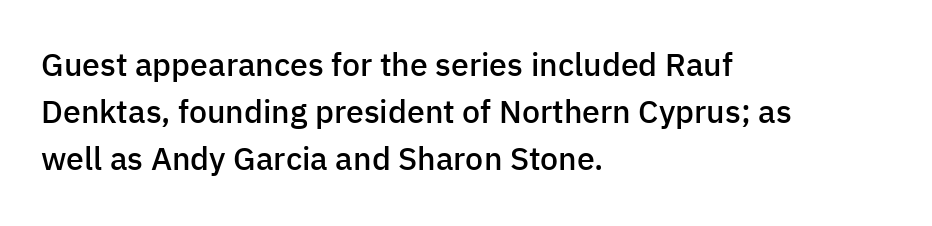
{"serif": "no", "italic": "no", "bold": "semi", "weight": "semibold", "width": "normal", "stroke_contrast": "low", "x_height": "medium", "monospaced": "no", "underline": "no", "align": "left", "line_spacing": "normal", "line_spacing_ratio": 1.47, "letter_spacing": "normal", "letter_spacing_em": 0.0, "glyph_px": 32}
